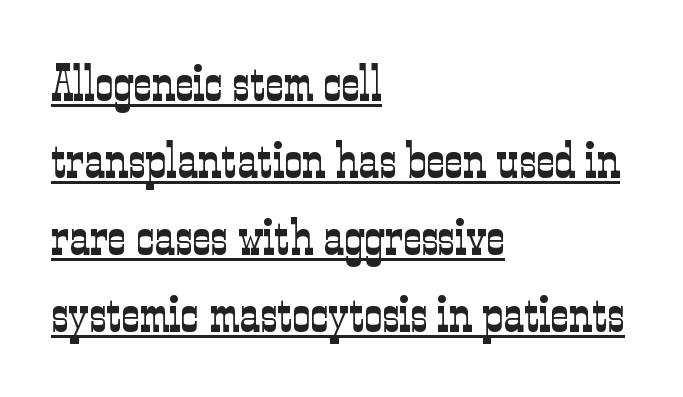
Q: Is the text bold? A: No.
Q: Is the text italic (slanted)? A: No, it is upright.
Q: Is the typeface a serif or a sans-serif typeface? A: Serif.
Q: Is the text underlined? A: Yes.
Q: How is the paragraph aligned? A: Left-aligned.
Q: Is the spacing between letters normal or unusually wide? A: Normal.
Q: Is the spacing between lines tight, normal or loose? A: Normal.
Q: Width (condensed, normal, or wide)? A: Condensed.
Q: Stroke contrast? A: Low.
Q: x-height? A: Medium.
Q: Monospaced? A: No.
